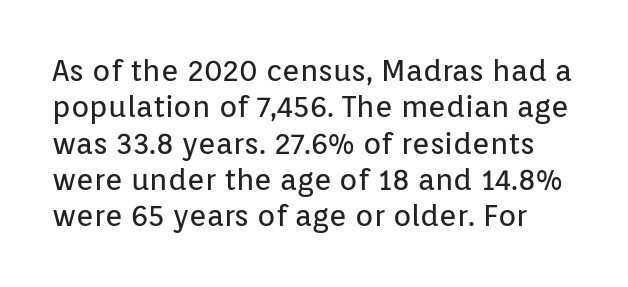
Q: Is the text bold? A: No.
Q: Is the text italic (slanted)? A: No, it is upright.
Q: Is the typeface a serif or a sans-serif typeface? A: Sans-serif.
Q: Is the text underlined? A: No.
Q: Is the spacing between letters normal or unusually wide? A: Normal.
Q: Width (condensed, normal, or wide)? A: Normal.
Q: Stroke contrast? A: Low.
Q: x-height? A: Medium.
Q: Monospaced? A: No.
